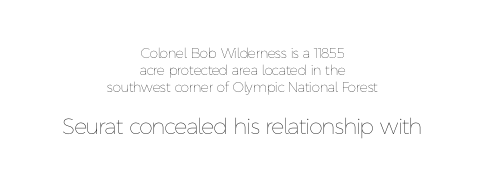
{"italic": "no", "bold": "no", "underline": "no", "align": "center", "line_spacing_ratio": 1.2, "letter_spacing": "normal", "letter_spacing_em": 0.0, "larger_block": "second", "size_ratio": 1.57, "glyph_px": 22}
